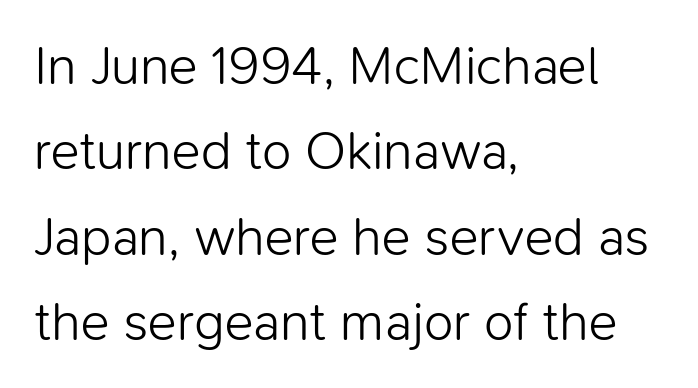
Q: Is the text bold? A: No.
Q: Is the text italic (slanted)? A: No, it is upright.
Q: Is the typeface a serif or a sans-serif typeface? A: Sans-serif.
Q: Is the text underlined? A: No.
Q: How is the paragraph aligned? A: Left-aligned.
Q: Is the spacing between letters normal or unusually wide? A: Normal.
Q: Is the spacing between lines tight, normal or loose? A: Normal.
Q: Width (condensed, normal, or wide)? A: Normal.
Q: Stroke contrast? A: Low.
Q: x-height? A: Medium.
Q: Monospaced? A: No.
